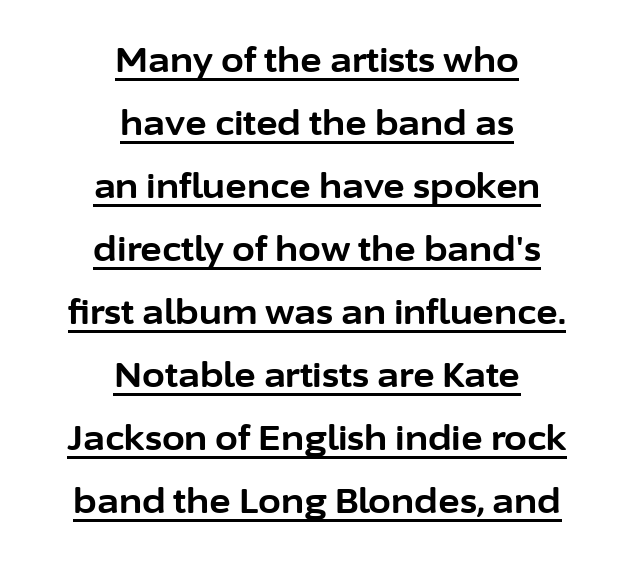
The image shows 33 px bold sans-serif type, upright; set centered, loose line spacing (1.91x), normal letter spacing, underlined; low stroke contrast and a medium x-height.
